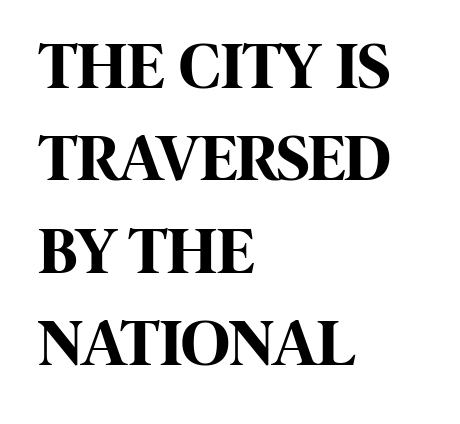
Q: Is the text bold? A: Yes.
Q: Is the text italic (slanted)? A: No, it is upright.
Q: Is the typeface a serif or a sans-serif typeface? A: Sans-serif.
Q: Is the text underlined? A: No.
Q: How is the paragraph aligned? A: Left-aligned.
Q: Is the spacing between letters normal or unusually wide? A: Normal.
Q: Is the spacing between lines tight, normal or loose? A: Normal.
Q: Width (condensed, normal, or wide)? A: Condensed.
Q: Stroke contrast? A: High.
Q: x-height? A: Large.
Q: Monospaced? A: No.
